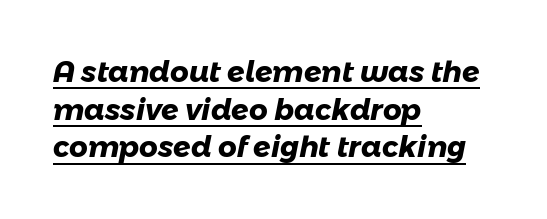
Q: Is the text bold? A: Yes.
Q: Is the typeface a serif or a sans-serif typeface? A: Sans-serif.
Q: Is the text underlined? A: Yes.
Q: How is the paragraph aligned? A: Left-aligned.
Q: Is the spacing between letters normal or unusually wide? A: Normal.
Q: Is the spacing between lines tight, normal or loose? A: Normal.
Q: Width (condensed, normal, or wide)? A: Normal.
Q: Stroke contrast? A: Low.
Q: x-height? A: Medium.
Q: Monospaced? A: No.
